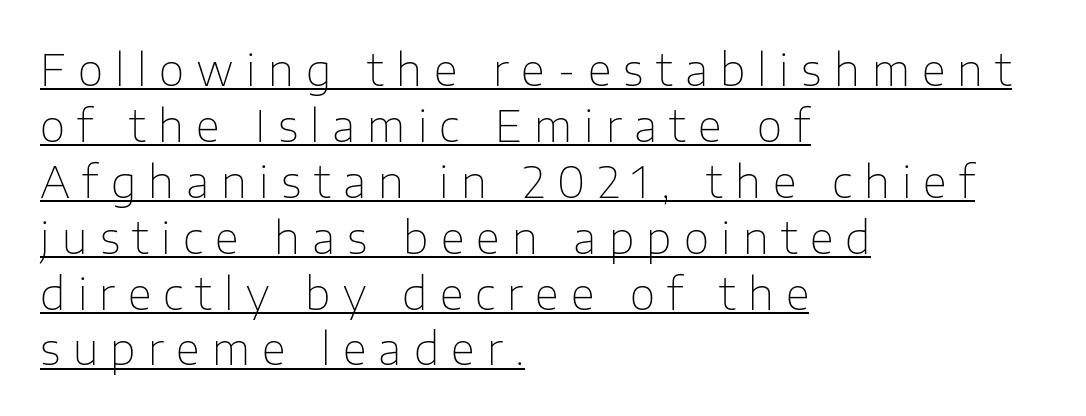
Q: Is the text bold? A: No.
Q: Is the text italic (slanted)? A: No, it is upright.
Q: Is the typeface a serif or a sans-serif typeface? A: Sans-serif.
Q: Is the text underlined? A: Yes.
Q: How is the paragraph aligned? A: Left-aligned.
Q: Is the spacing between letters normal or unusually wide? A: Unusually wide.
Q: Is the spacing between lines tight, normal or loose? A: Normal.
Q: Width (condensed, normal, or wide)? A: Normal.
Q: Stroke contrast? A: Low.
Q: x-height? A: Medium.
Q: Monospaced? A: No.
